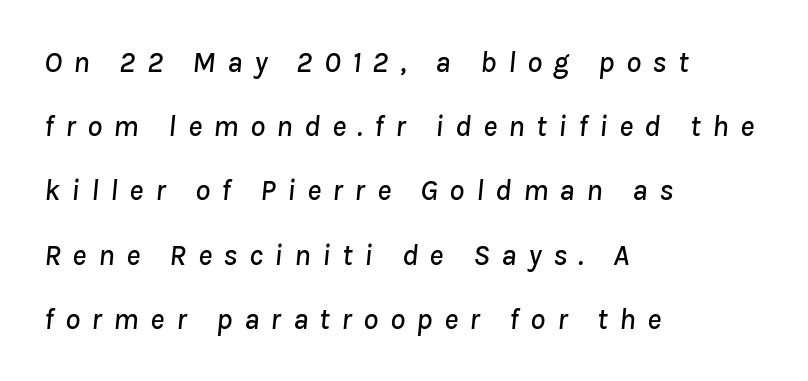
Think of a printed novel: that variable character pitch is what you see here. Compared with typical paragraphs, the rows here are farther apart. The letterforms stand isolated, each surrounded by extra space. The text carries the slant typical of an italic or oblique font.
